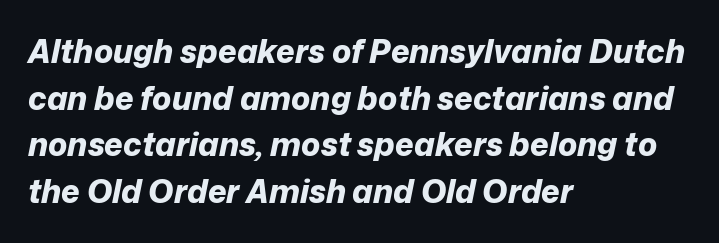
The image shows 32 px bold type, italic (leaning right); set left-aligned, normal line spacing (1.46x), normal letter spacing, not underlined; low stroke contrast and a medium x-height.
